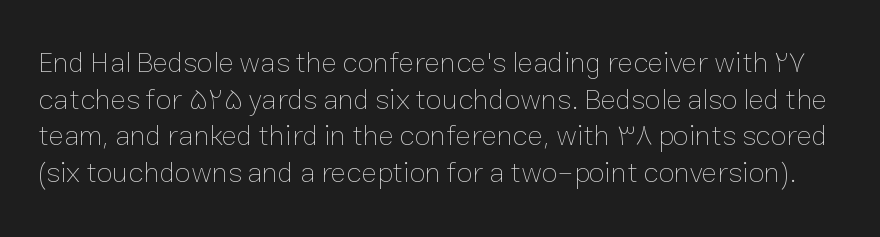
Each row of text sits above clean, open space. Letter spacing: default. Is there much room between lines? A standard amount, neither cramped nor airy. This sample has the flowing, uneven cadence of proportional lettering. The letters stand upright; this is a roman face. The letters look calm and open, with moderate or lighter stems.
